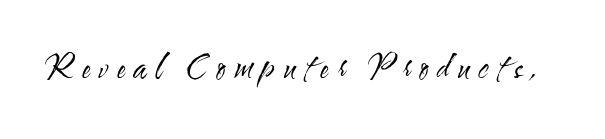
Q: Is the text bold? A: No.
Q: Is the text italic (slanted)? A: Yes.
Q: Is the typeface a serif or a sans-serif typeface? A: Sans-serif.
Q: Is the text underlined? A: No.
Q: Is the spacing between letters normal or unusually wide? A: Unusually wide.
Q: Width (condensed, normal, or wide)? A: Condensed.
Q: Stroke contrast? A: Medium.
Q: x-height? A: Small.
Q: Monospaced? A: No.
